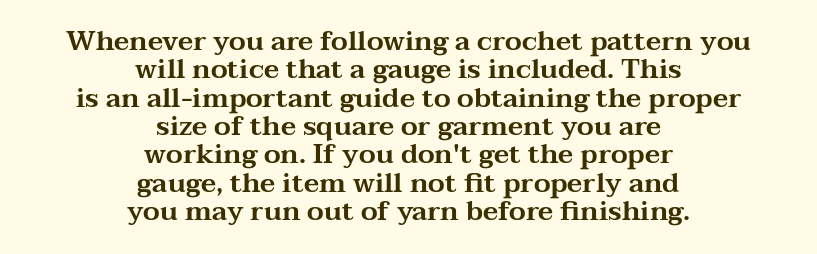
The image shows 27 px text type, upright; set centered, tight line spacing (1.05x), normal letter spacing, not underlined.
